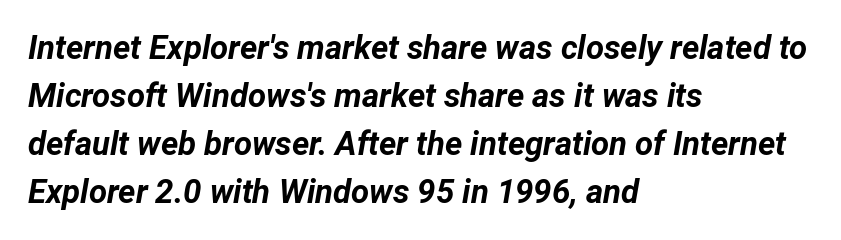
Slanted lettering throughout. The horizontal fit of the characters is conventional and even. Notice how descenders clear the ascenders below comfortably — that's standard leading. As a designer I'd log this as weight 700, bold.
